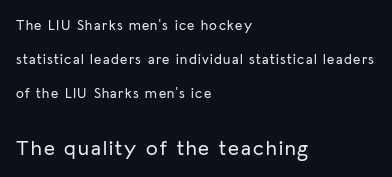
{"italic": "no", "underline": "no", "align": "left", "line_spacing": "loose", "line_spacing_ratio": 2.43, "larger_block": "second", "size_ratio": 1.5, "glyph_px": 21}
